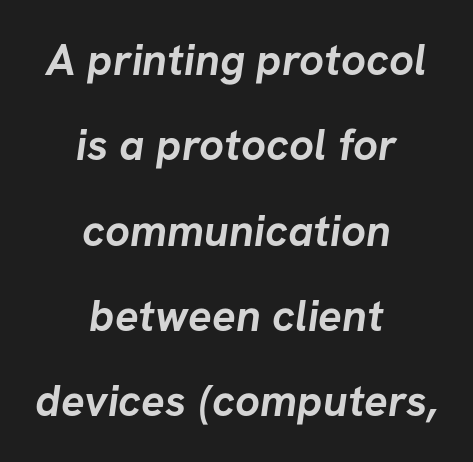
Note the varied advance widths — an 'i' is clearly narrower than an 'm'. The paragraph has two soft edges and a firm central axis. The glyphs are unaccompanied by any horizontal stroke below them. Default kerning and tracking; the words read as compact shapes. Are there feet on the stems? There aren't — it's a sans.
